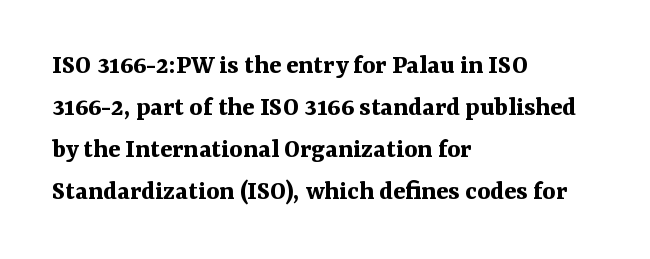
This sample uses a serif face. The lettering holds an erect, upright posture throughout. The typesetter chose a ragged-right arrangement here. Underline: absent.
